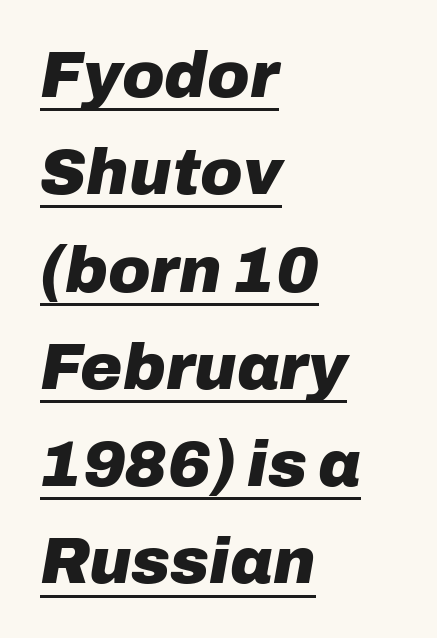
The image shows 64 px heavy type, italic (leaning right); set left-aligned, normal line spacing (1.52x), normal letter spacing, underlined; low stroke contrast and a medium x-height.
